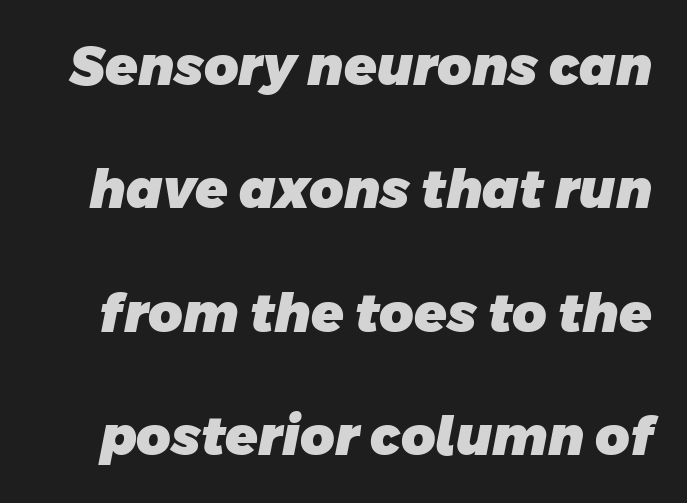
Q: Is the text bold? A: Yes.
Q: Is the typeface a serif or a sans-serif typeface? A: Sans-serif.
Q: Is the text underlined? A: No.
Q: Is the spacing between letters normal or unusually wide? A: Normal.
Q: Is the spacing between lines tight, normal or loose? A: Loose.
Q: Width (condensed, normal, or wide)? A: Normal.
Q: Stroke contrast? A: Low.
Q: x-height? A: Large.
Q: Monospaced? A: No.
